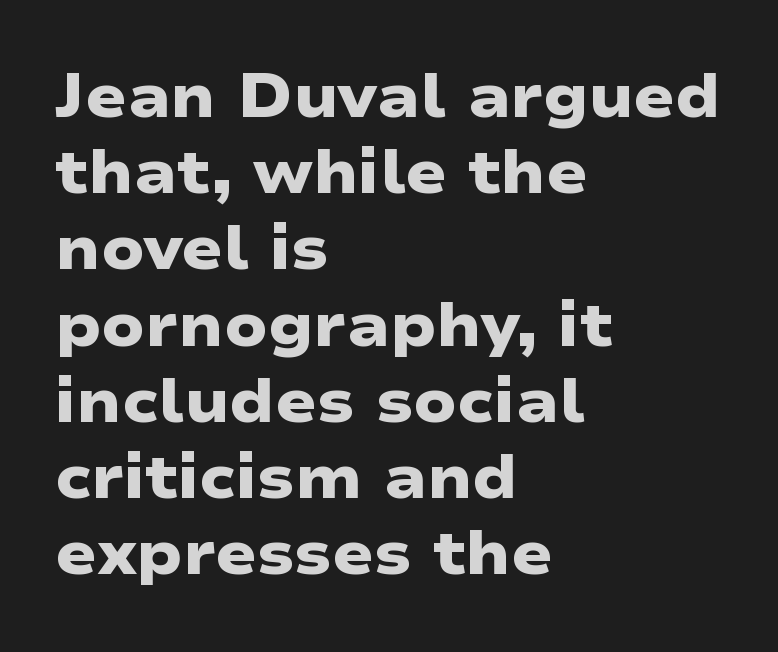
The image shows 61 px heavy, wide sans-serif type; set left-aligned, normal line spacing (1.25x), normal letter spacing, not underlined; low stroke contrast and a medium x-height.
